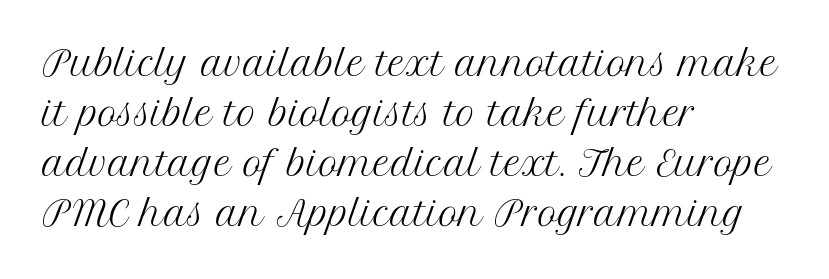
Is the block centered? No — it sits flush against the left margin. No chunkiness to these letters — they're not bold. This block has exactly the height ordinary leading produces. The horizontal fit of the characters is conventional and even.
